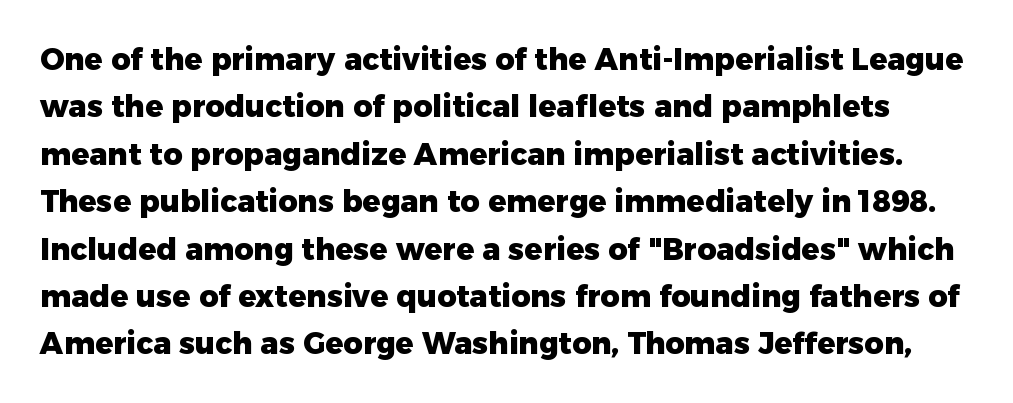
Q: Is the text bold? A: Yes.
Q: Is the text italic (slanted)? A: No, it is upright.
Q: Is the typeface a serif or a sans-serif typeface? A: Sans-serif.
Q: Is the text underlined? A: No.
Q: Is the spacing between letters normal or unusually wide? A: Normal.
Q: Is the spacing between lines tight, normal or loose? A: Normal.
Q: Width (condensed, normal, or wide)? A: Normal.
Q: Stroke contrast? A: Low.
Q: x-height? A: Medium.
Q: Monospaced? A: No.
